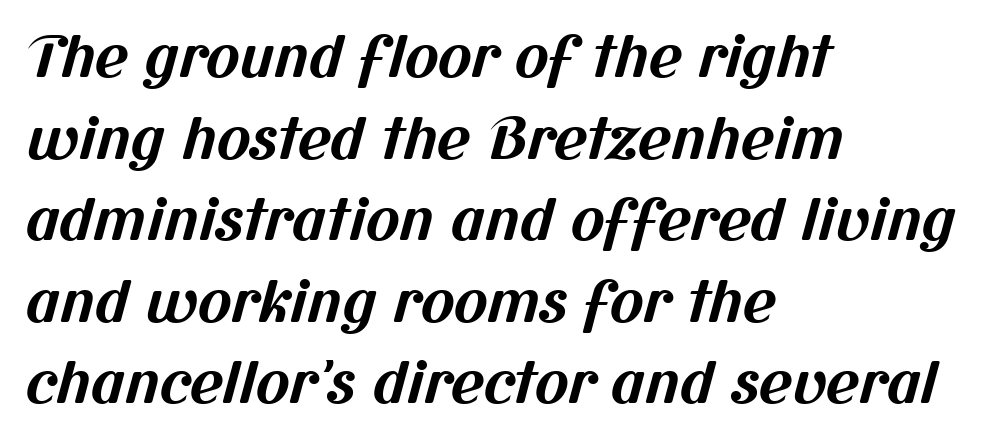
Q: Is the text bold? A: Yes.
Q: Is the typeface a serif or a sans-serif typeface? A: Sans-serif.
Q: Is the text underlined? A: No.
Q: How is the paragraph aligned? A: Left-aligned.
Q: Is the spacing between letters normal or unusually wide? A: Normal.
Q: Is the spacing between lines tight, normal or loose? A: Normal.
Q: Width (condensed, normal, or wide)? A: Normal.
Q: Stroke contrast? A: Medium.
Q: x-height? A: Medium.
Q: Monospaced? A: No.
